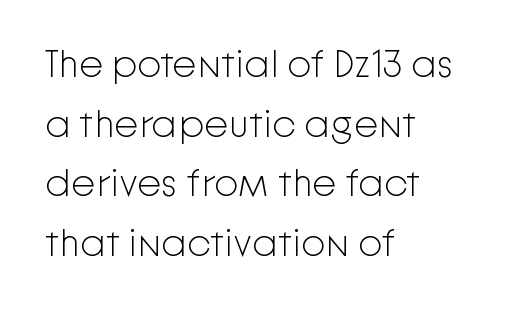
Q: Is the text bold? A: No.
Q: Is the text italic (slanted)? A: No, it is upright.
Q: Is the typeface a serif or a sans-serif typeface? A: Sans-serif.
Q: Is the text underlined? A: No.
Q: How is the paragraph aligned? A: Left-aligned.
Q: Is the spacing between letters normal or unusually wide? A: Normal.
Q: Is the spacing between lines tight, normal or loose? A: Normal.
Q: Width (condensed, normal, or wide)? A: Normal.
Q: Stroke contrast? A: Low.
Q: x-height? A: Medium.
Q: Monospaced? A: No.
